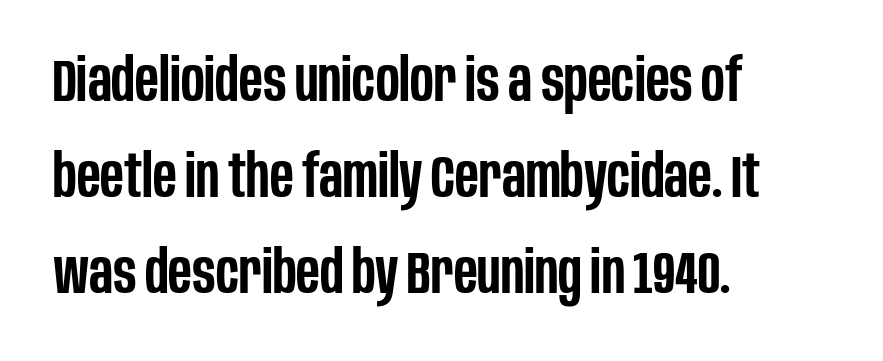
Q: Is the text bold? A: Semi-bold.
Q: Is the text italic (slanted)? A: No, it is upright.
Q: Is the typeface a serif or a sans-serif typeface? A: Sans-serif.
Q: Is the text underlined? A: No.
Q: How is the paragraph aligned? A: Left-aligned.
Q: Is the spacing between letters normal or unusually wide? A: Normal.
Q: Is the spacing between lines tight, normal or loose? A: Normal.
Q: Width (condensed, normal, or wide)? A: Condensed.
Q: Stroke contrast? A: Low.
Q: x-height? A: Large.
Q: Monospaced? A: No.
